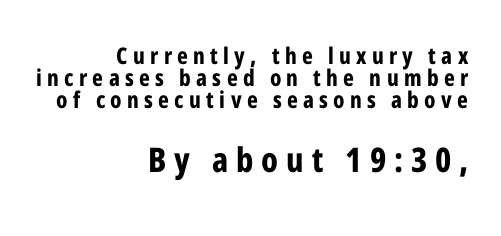
{"serif": "no", "italic": "no", "bold": "yes", "weight": "bold", "width": "condensed", "stroke_contrast": "low", "x_height": "medium", "monospaced": "no", "underline": "no", "align": "right", "line_spacing": "tight", "line_spacing_ratio": 0.96, "letter_spacing": "wide", "letter_spacing_em": 0.23, "larger_block": "second", "size_ratio": 1.48, "glyph_px": 34}
